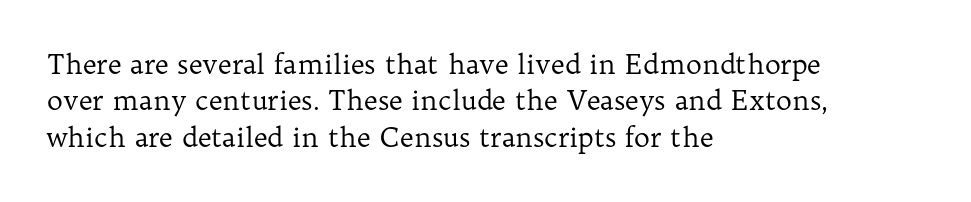
Upright lettering throughout. Reading down the column, the eye jumps a familiar distance to each next line. The typesetting does not lean heavy: it is not bold. Horizontal alignment here is leftward, the default for most running prose. The space directly below the letters is spotless. Glyph-to-glyph distance matches everyday printed text.
